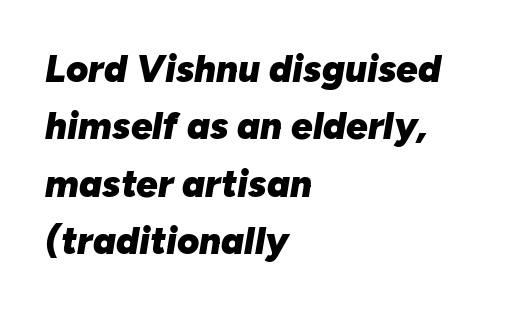
Q: Is the text bold? A: Yes.
Q: Is the text italic (slanted)? A: Yes, it leans right by about 10 degrees.
Q: Is the text underlined? A: No.
Q: How is the paragraph aligned? A: Left-aligned.
Q: Is the spacing between letters normal or unusually wide? A: Normal.
Q: Is the spacing between lines tight, normal or loose? A: Normal.
Q: Width (condensed, normal, or wide)? A: Normal.
Q: Stroke contrast? A: Low.
Q: x-height? A: Medium.
Q: Monospaced? A: No.
